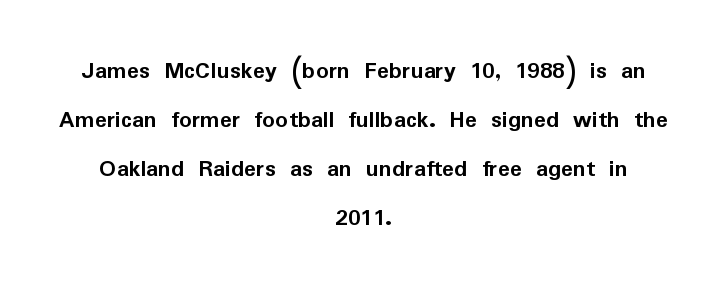
The image shows 25 px bold type, upright; set centered, loose line spacing (1.96x), normal letter spacing, not underlined.
